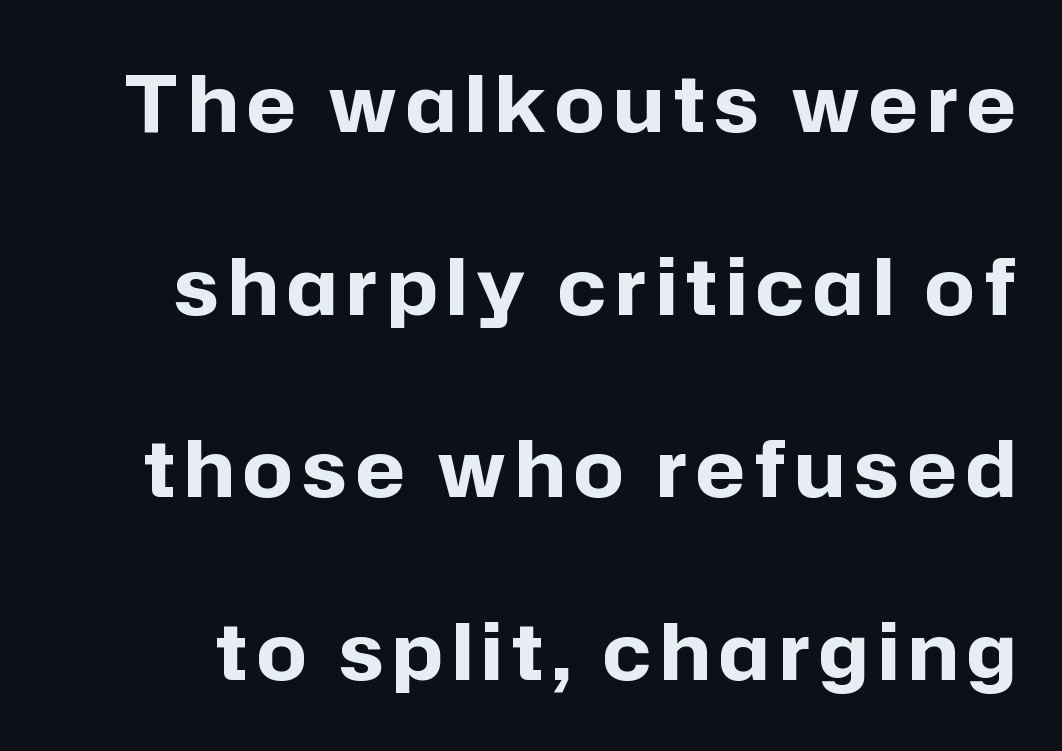
One glance says open: line gaps are wider than usual. Nope, no serifs anywhere on these letters. Strong, thick strokes mark this as bold type. Quick note: not italic, upright. Character widths vary here, with narrow letters taking less room than wide ones. The specimen omits any rule beneath the text block's lines.
